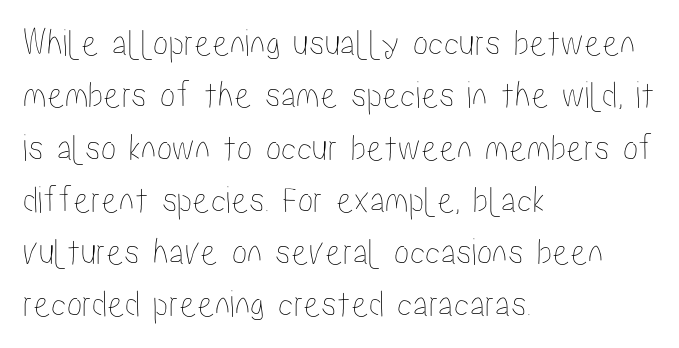
Baseline-to-baseline distance is the conventional proportion of letter height. Which margin do the lines hug? The left one — the right edge is uneven. Check under the words: just untouched page. Spacing verdict: proportional, widths tailored to each character. This rendering leaves character spacing at its baseline value. Does the lettering tilt? It doesn't — this is upright.
